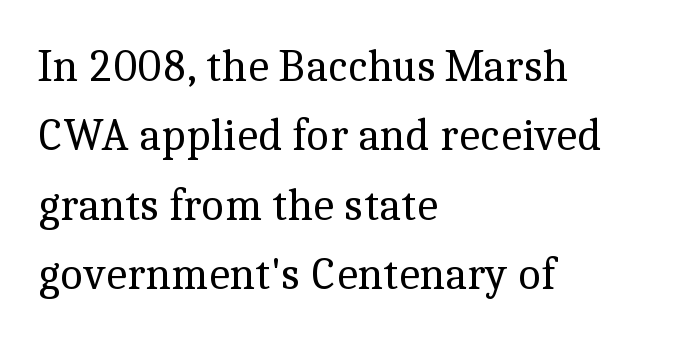
Any mark beneath the type? The region is blank. This sample uses an upright cut, with every glyph sitting square on the baseline. Vertically, the passage feels balanced, rows spaced as you'd expect. Between one letter and the next there's only the usual sliver of space.
